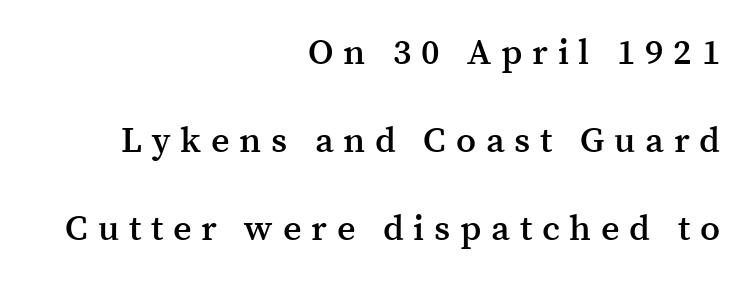
The image shows 36 px semibold serif type, upright; set right-aligned, loose line spacing (2.44x), unusually wide letter spacing (+0.27 em), not underlined; medium stroke contrast and a medium x-height.
